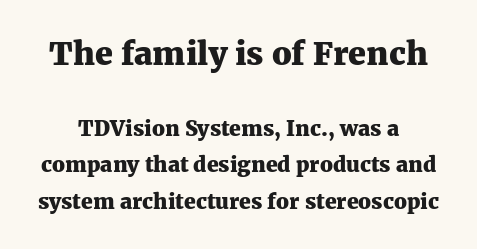
The baseline area is clear. Thick stems and heavy bowls — unmistakably bold. The passage shown is typeset with a serif family. Visually, the top section dominates because its glyphs are scaled up. You can tell it's not italic because the verticals are truly vertical.
